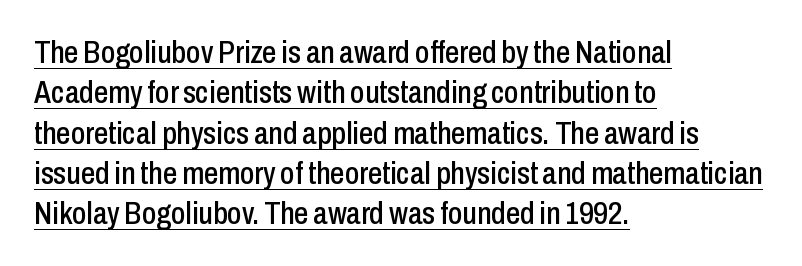
Q: Is the text italic (slanted)? A: No, it is upright.
Q: Is the typeface a serif or a sans-serif typeface? A: Sans-serif.
Q: Is the text underlined? A: Yes.
Q: How is the paragraph aligned? A: Left-aligned.
Q: Is the spacing between letters normal or unusually wide? A: Normal.
Q: Is the spacing between lines tight, normal or loose? A: Normal.
Q: Width (condensed, normal, or wide)? A: Condensed.
Q: Stroke contrast? A: Low.
Q: x-height? A: Medium.
Q: Monospaced? A: No.
